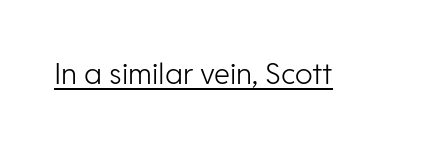
Q: Is the text bold? A: No.
Q: Is the text italic (slanted)? A: No, it is upright.
Q: Is the typeface a serif or a sans-serif typeface? A: Sans-serif.
Q: Is the text underlined? A: Yes.
Q: Is the spacing between letters normal or unusually wide? A: Normal.
Q: Width (condensed, normal, or wide)? A: Normal.
Q: Stroke contrast? A: Low.
Q: x-height? A: Medium.
Q: Monospaced? A: No.
